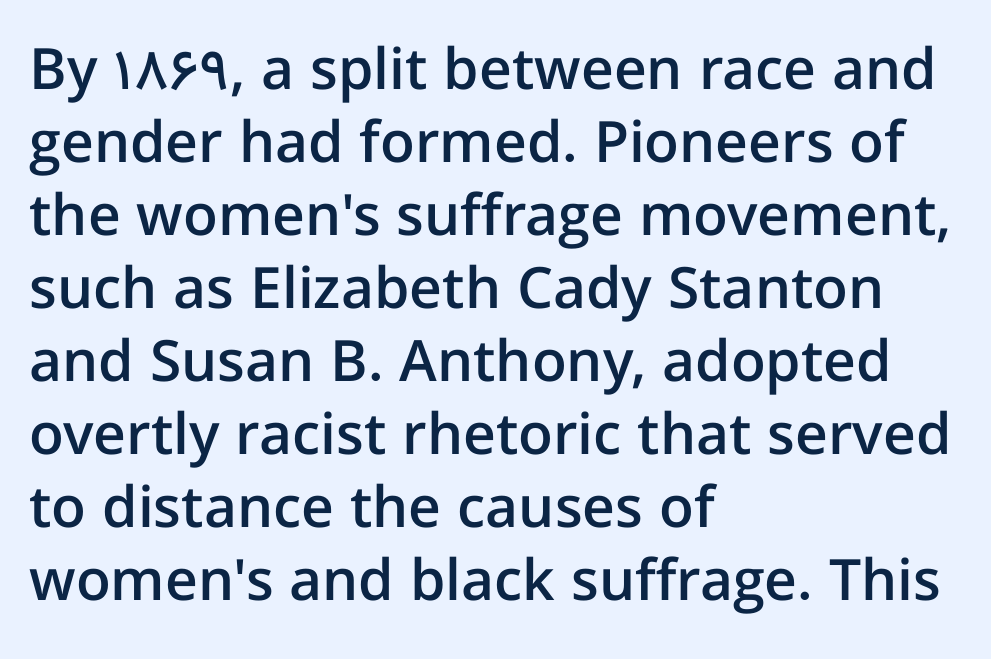
Q: Is the text bold? A: Semi-bold.
Q: Is the text italic (slanted)? A: No, it is upright.
Q: Is the typeface a serif or a sans-serif typeface? A: Sans-serif.
Q: Is the text underlined? A: No.
Q: How is the paragraph aligned? A: Left-aligned.
Q: Is the spacing between letters normal or unusually wide? A: Normal.
Q: Is the spacing between lines tight, normal or loose? A: Normal.
Q: Width (condensed, normal, or wide)? A: Normal.
Q: Stroke contrast? A: Low.
Q: x-height? A: Medium.
Q: Monospaced? A: No.
